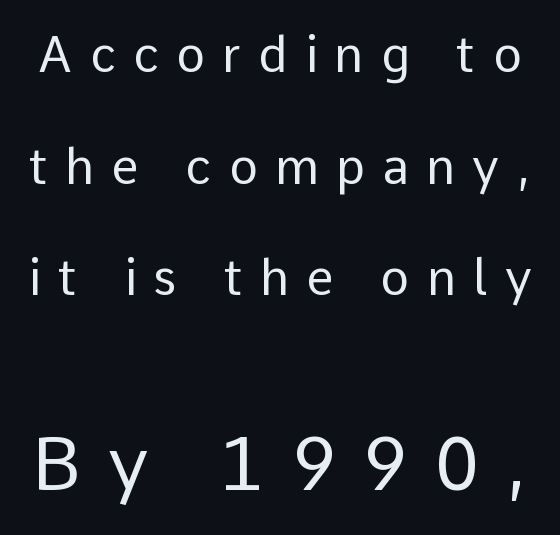
The image shows 74 px regular-weight sans-serif type, upright; set loose line spacing (2.28x), unusually wide letter spacing (+0.35 em), not underlined; the second (bottom) block is 1.51x larger; low stroke contrast and a medium x-height.
